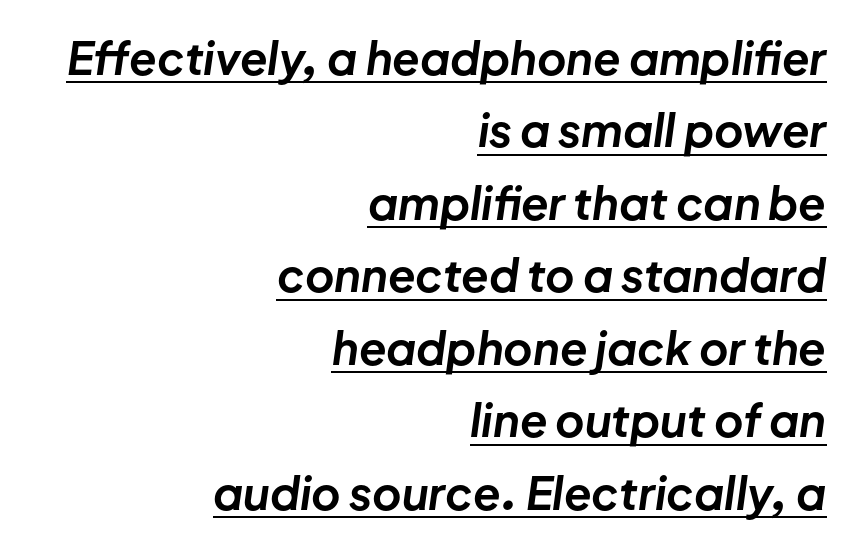
The letters advance in unequal steps, a hallmark of proportional type. Reading down the column, the eye jumps a familiar distance to each next line. The lines in this sample share a right terminus and differ only in where they begin. What stands out about the letter spacing? Nothing — it is the standard amount. The typography opts for an oblique posture over an upright one.
